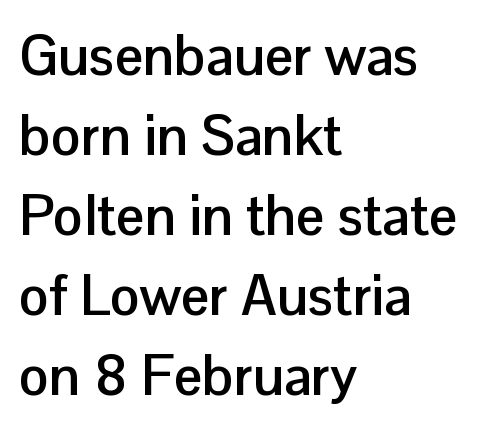
The passage shown is typeset with a sans-serif family. The vertical gap from one line to the next is medium. Horizontal alignment here is leftward, the default for most running prose. Here the glyphs are tracked normally, forming tight word shapes. When letters stand straight like this, we call the style roman or upright.
